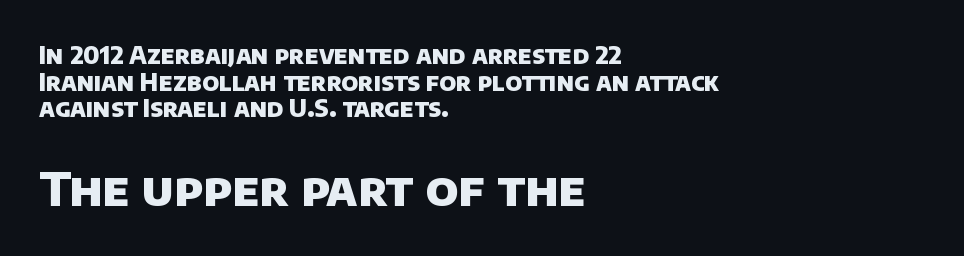
The image shows 47 px heavy sans-serif type; set left-aligned, tight line spacing (1.11x), normal letter spacing, not underlined; the second (bottom) block is 1.96x larger; low stroke contrast and a large x-height.
